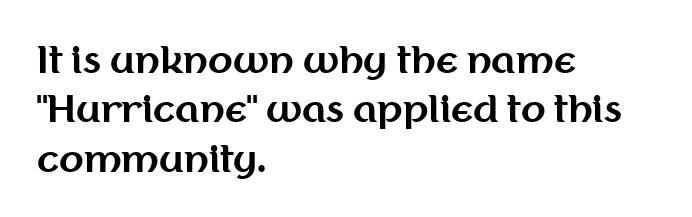
Q: Is the text bold? A: Yes.
Q: Is the text italic (slanted)? A: No, it is upright.
Q: Is the typeface a serif or a sans-serif typeface? A: Sans-serif.
Q: Is the text underlined? A: No.
Q: How is the paragraph aligned? A: Left-aligned.
Q: Is the spacing between letters normal or unusually wide? A: Normal.
Q: Is the spacing between lines tight, normal or loose? A: Normal.
Q: Width (condensed, normal, or wide)? A: Normal.
Q: Stroke contrast? A: Medium.
Q: x-height? A: Medium.
Q: Monospaced? A: No.
